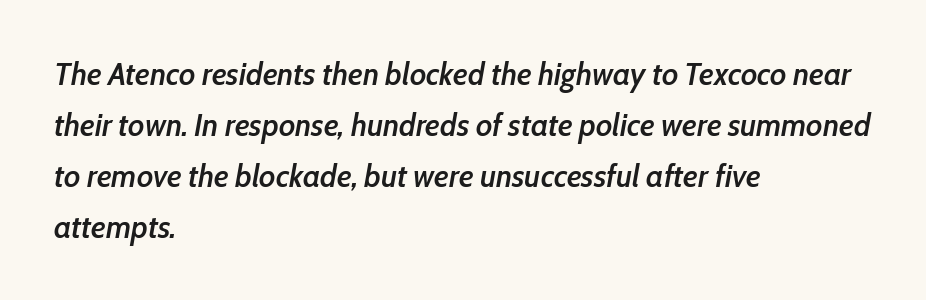
Spacing verdict: proportional, widths tailored to each character. Baseline-to-baseline distance is the conventional proportion of letter height. Letter spacing: default. Notice the strokes are somewhat thickened but not fully heavy: this is a semibold. The face used here has a pronounced slope to its letters. This sample is left-justified, so line endings fall wherever the words run out.
